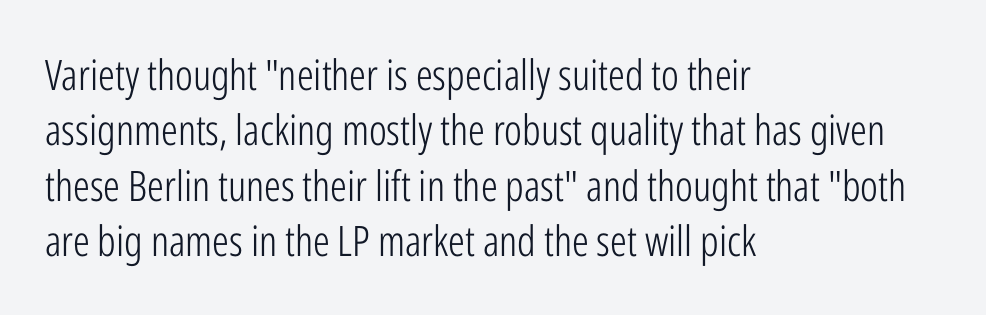
Q: Is the text bold? A: No.
Q: Is the text italic (slanted)? A: No, it is upright.
Q: Is the typeface a serif or a sans-serif typeface? A: Sans-serif.
Q: Is the text underlined? A: No.
Q: How is the paragraph aligned? A: Left-aligned.
Q: Is the spacing between letters normal or unusually wide? A: Normal.
Q: Is the spacing between lines tight, normal or loose? A: Normal.
Q: Width (condensed, normal, or wide)? A: Condensed.
Q: Stroke contrast? A: Low.
Q: x-height? A: Medium.
Q: Monospaced? A: No.
